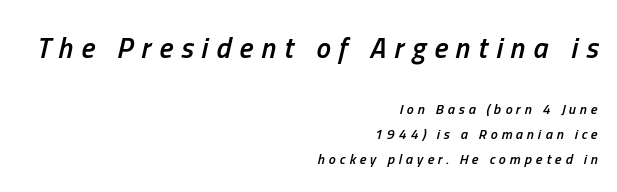
These lines are rendered in a variable-pitch font. The text carries the slant typical of an italic or oblique font. This rendering uses right alignment, leaving the left contour irregular. Heft: intermediate — a semibold. Descender tails drop into unmarked territory. Someone cranked the tracking dial way up on this one.
